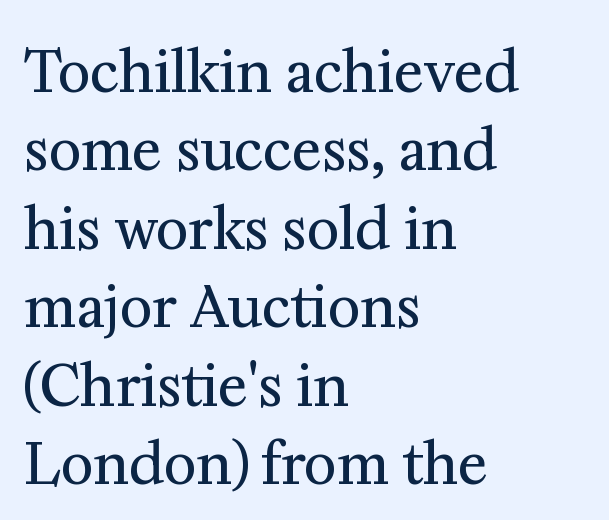
Q: Is the text bold? A: No.
Q: Is the text italic (slanted)? A: No, it is upright.
Q: Is the typeface a serif or a sans-serif typeface? A: Serif.
Q: Is the text underlined? A: No.
Q: How is the paragraph aligned? A: Left-aligned.
Q: Is the spacing between letters normal or unusually wide? A: Normal.
Q: Is the spacing between lines tight, normal or loose? A: Normal.
Q: Width (condensed, normal, or wide)? A: Normal.
Q: Stroke contrast? A: Medium.
Q: x-height? A: Medium.
Q: Monospaced? A: No.
